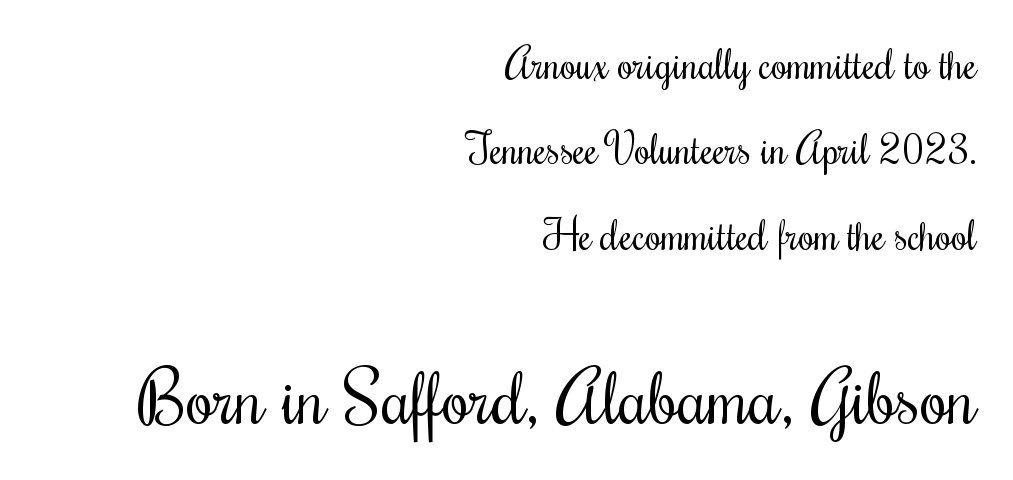
Tracking value appears to be zero — textbook default spacing. Quick note: interline space is abundant. The specimen omits any rule beneath the text block's lines. Stems here are at most as thick as an everyday book face.
